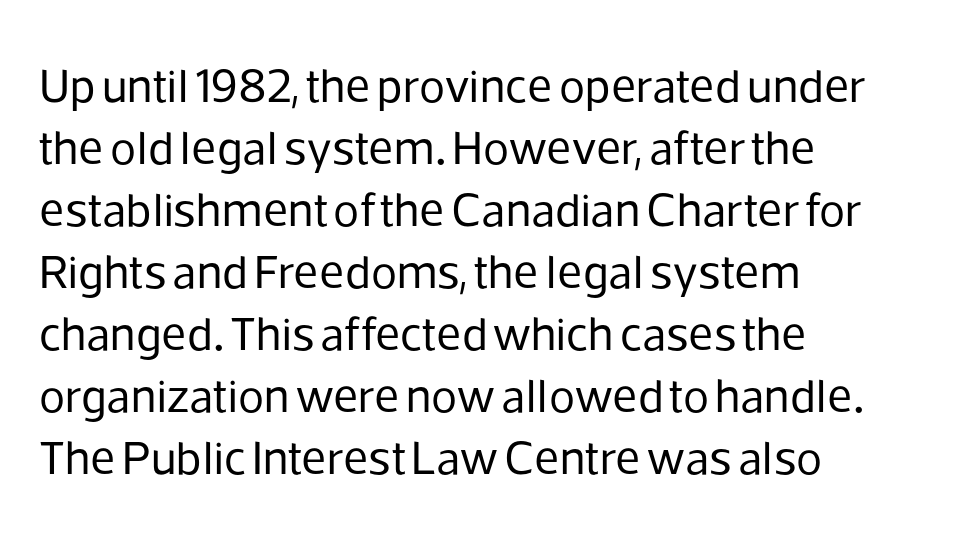
Q: Is the text bold? A: No.
Q: Is the text italic (slanted)? A: No, it is upright.
Q: Is the typeface a serif or a sans-serif typeface? A: Sans-serif.
Q: Is the text underlined? A: No.
Q: How is the paragraph aligned? A: Left-aligned.
Q: Is the spacing between letters normal or unusually wide? A: Normal.
Q: Is the spacing between lines tight, normal or loose? A: Normal.
Q: Width (condensed, normal, or wide)? A: Normal.
Q: Stroke contrast? A: Low.
Q: x-height? A: Medium.
Q: Monospaced? A: No.
